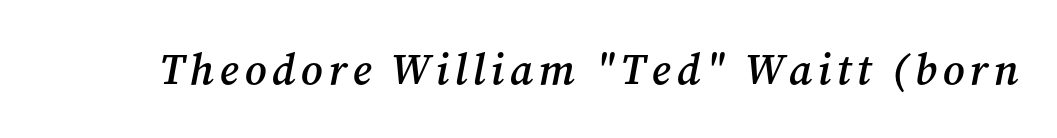
The image shows 43 px semibold serif type, italic (leaning right); set not underlined; medium stroke contrast and a medium x-height.
